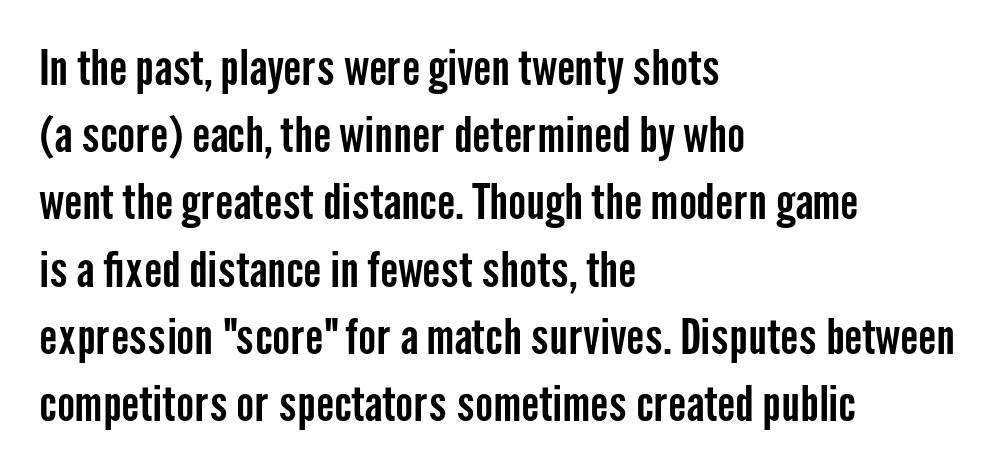
{"serif": "no", "italic": "no", "width": "condensed", "stroke_contrast": "low", "x_height": "medium", "monospaced": "no", "underline": "no", "align": "left", "line_spacing": "normal", "line_spacing_ratio": 1.4, "letter_spacing": "normal", "letter_spacing_em": 0.0, "glyph_px": 48}
